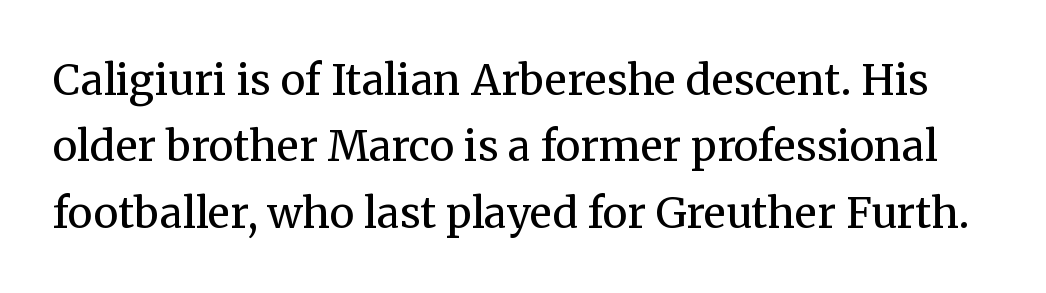
Examine the stroke ends and you'll spot serifs. Caption: standard tracking, unaltered. Think of a printed novel: that variable character pitch is what you see here. The specimen reads as upright at a glance. These glyphs show unthickened strokes, regular width or finer.
